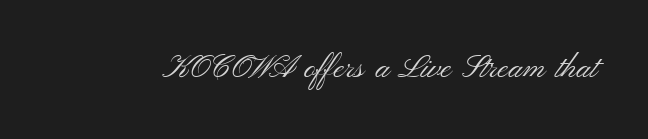
{"serif": "no", "bold": "no", "weight": "light", "width": "wide", "stroke_contrast": "medium", "x_height": "small", "monospaced": "no", "underline": "no", "letter_spacing": "normal", "letter_spacing_em": 0.0, "glyph_px": 32}
